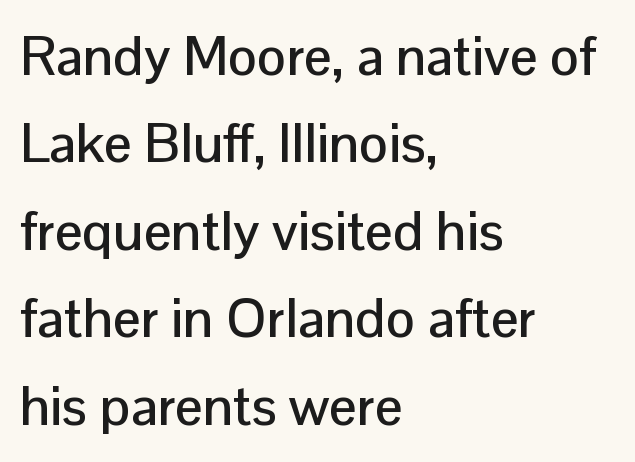
The lettering holds an erect, upright posture throughout. These lines are rendered in a variable-pitch font. The space beneath each line is pristine and unruled. A student would call this left alignment; a typographer would say flush left, rag right. The letters sit at their default tracking, neither squeezed nor spread. These lines are composed in type without serifs.
